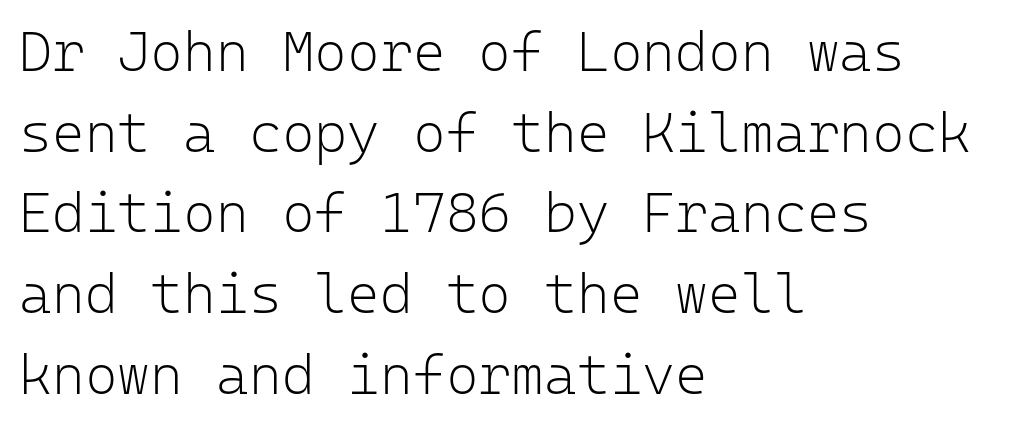
{"serif": "no", "italic": "no", "bold": "no", "weight": "light", "width": "normal", "stroke_contrast": "low", "x_height": "medium", "monospaced": "yes", "underline": "no", "align": "left", "line_spacing": "normal", "line_spacing_ratio": 1.44, "letter_spacing": "normal", "letter_spacing_em": 0.0, "glyph_px": 56}
